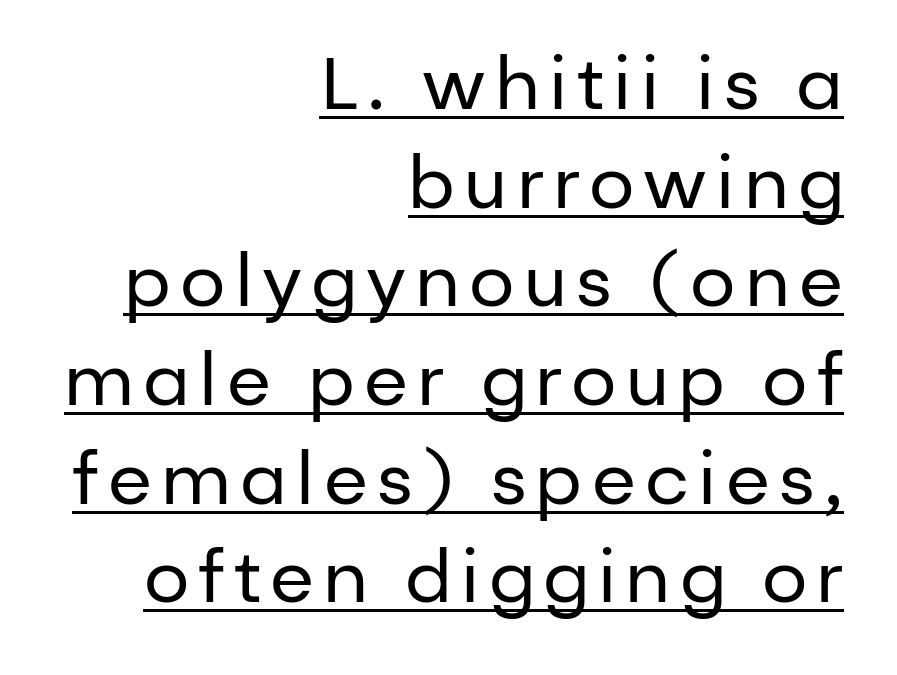
The image shows 72 px regular-weight sans-serif type, upright; set right-aligned, normal line spacing (1.37x), underlined; low stroke contrast and a medium x-height.
